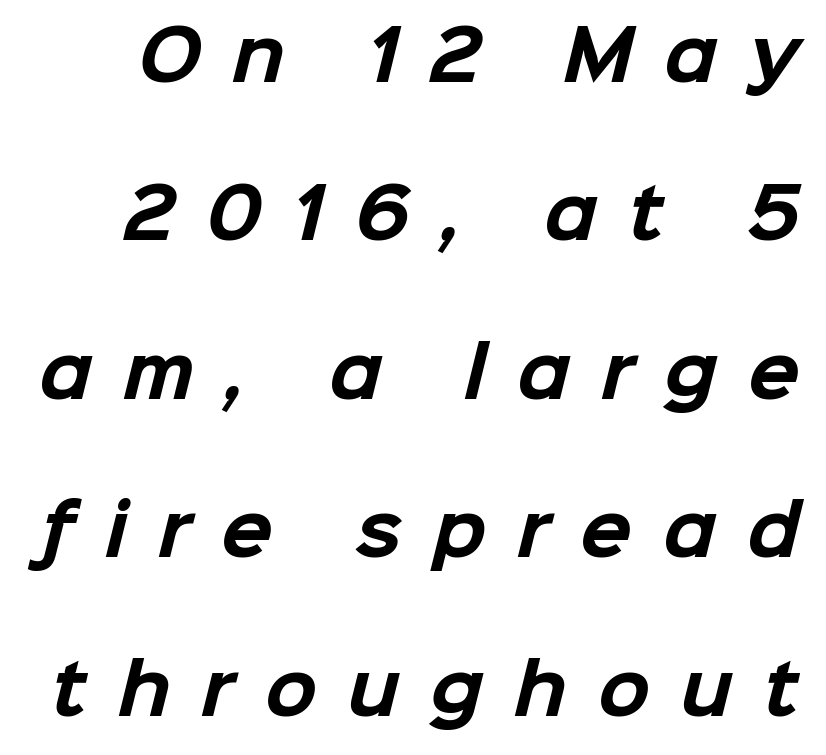
The image shows 68 px bold sans-serif type; set loose line spacing (2.33x), unusually wide letter spacing (+0.45 em), not underlined; low stroke contrast and a medium x-height.
